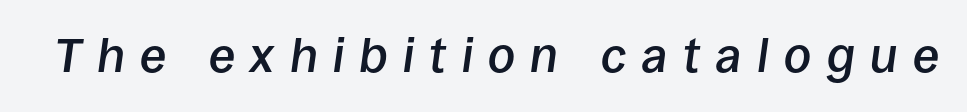
The image shows 48 px semibold type, italic (leaning right); set unusually wide letter spacing (+0.32 em), not underlined; low stroke contrast and a large x-height.
